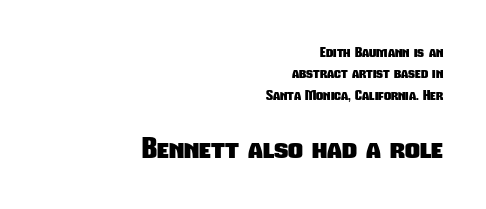
{"serif": "no", "bold": "yes", "weight": "heavy", "width": "condensed", "stroke_contrast": "low", "x_height": "medium", "monospaced": "no", "underline": "no", "align": "right", "line_spacing": "normal", "line_spacing_ratio": 1.53, "letter_spacing": "normal", "letter_spacing_em": 0.0, "larger_block": "second", "size_ratio": 2.07, "glyph_px": 29}
